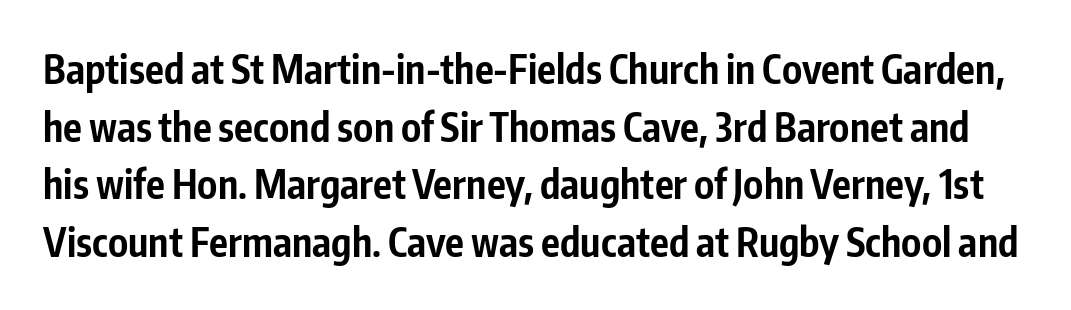
The rows are spaced the way most documents space them. The face used here has the dense, thick strokes of a bold. The letters advance in unequal steps, a hallmark of proportional type. Short note: letters normally spaced. No feet cap the strokes, marking this as sans-serif type.
